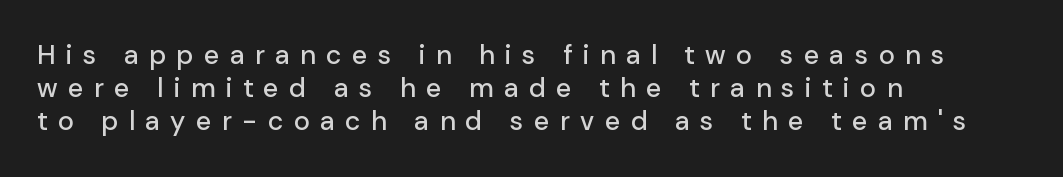
The image shows 27 px text type, upright; set left-aligned, line spacing 1.23x, unusually wide letter spacing (+0.39 em), not underlined.
